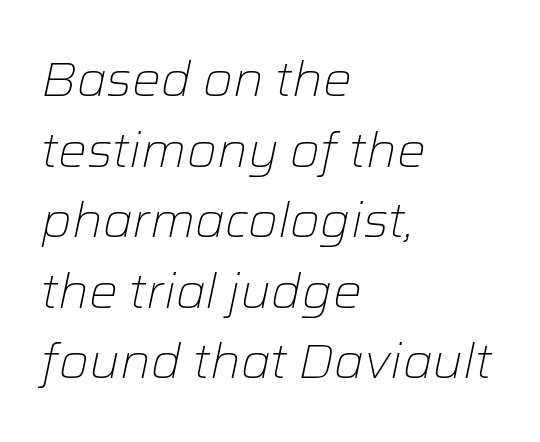
The image shows 48 px light type, italic (leaning right); set left-aligned, normal line spacing (1.47x), normal letter spacing, not underlined; low stroke contrast and a medium x-height.
